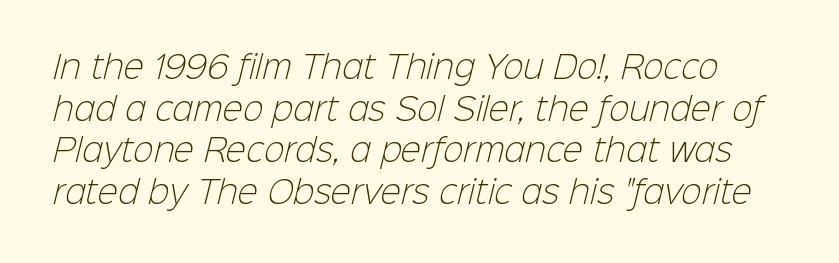
These lines are rendered in a variable-pitch font. The passage shown is not underscored anywhere. Default kerning and tracking; the words read as compact shapes. No letter is thick-stroked: the sample isn't bold.
